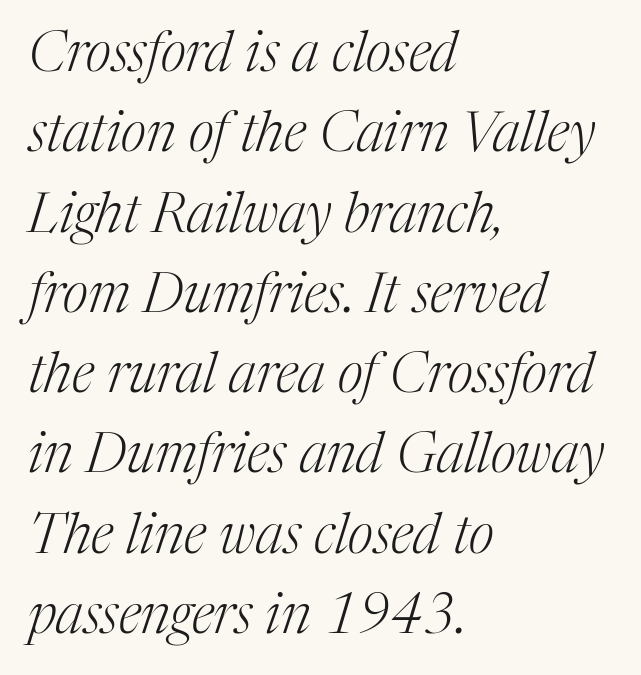
Q: Is the text bold? A: No.
Q: Is the text italic (slanted)? A: Yes, it leans right by about 17 degrees.
Q: Is the typeface a serif or a sans-serif typeface? A: Serif.
Q: Is the text underlined? A: No.
Q: How is the paragraph aligned? A: Left-aligned.
Q: Is the spacing between letters normal or unusually wide? A: Normal.
Q: Is the spacing between lines tight, normal or loose? A: Normal.
Q: Width (condensed, normal, or wide)? A: Normal.
Q: Stroke contrast? A: Medium.
Q: x-height? A: Medium.
Q: Monospaced? A: No.
